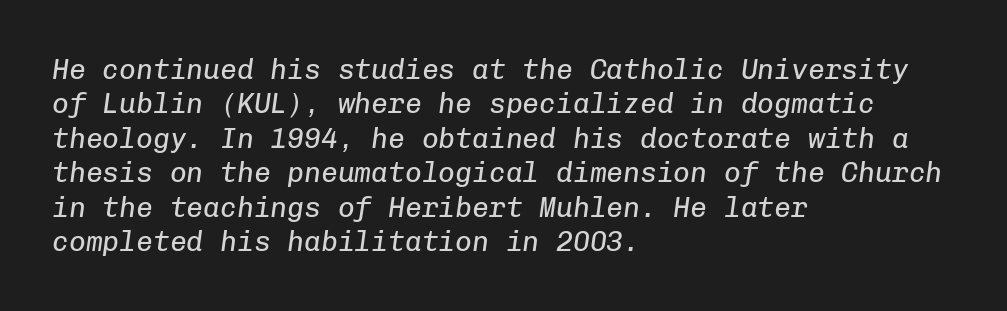
The image shows 28 px regular-weight type, italic (leaning right), monospaced; set left-aligned, line spacing 1.23x, normal letter spacing, not underlined; low stroke contrast and a medium x-height.
